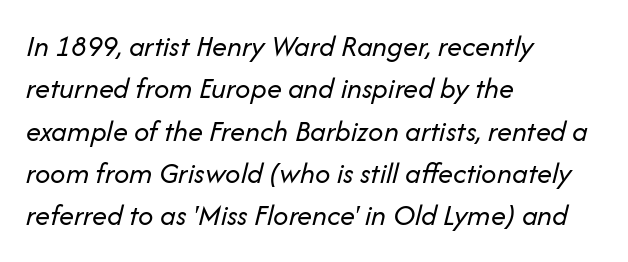
The image shows 30 px regular-weight type, italic (leaning right); set left-aligned, normal line spacing (1.41x), normal letter spacing, not underlined; low stroke contrast and a medium x-height.
